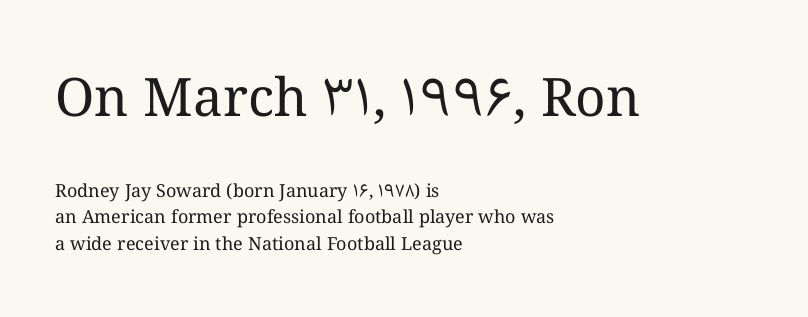
The image shows 53 px regular-weight type, upright; set left-aligned, normal line spacing (1.48x), normal letter spacing, not underlined; the first (top) block is 2.94x larger; medium stroke contrast and a medium x-height.
